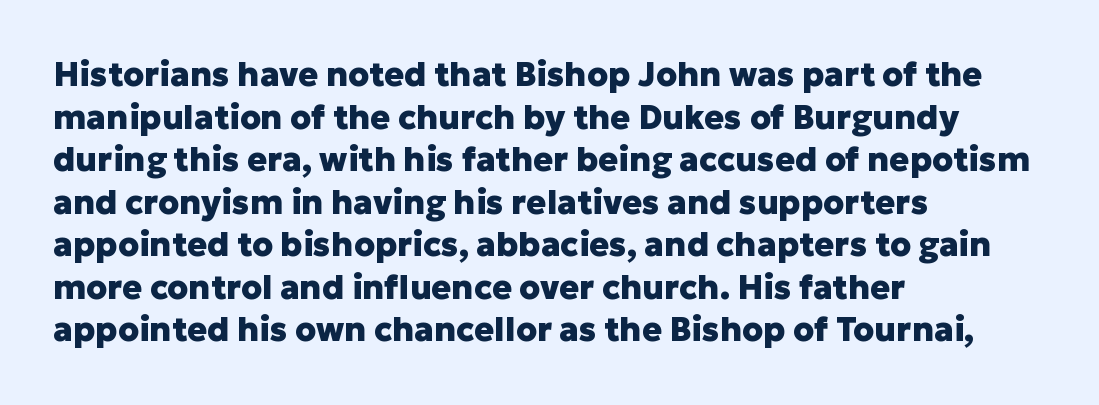
This block has exactly the height ordinary leading produces. Reading down the block, your eye returns to a fixed left position each line. Regarding serifs, this sample does without them. Heavy-handed strokes throughout: this text is bold. This sample uses an upright cut, with every glyph sitting square on the baseline. Underline: absent.
